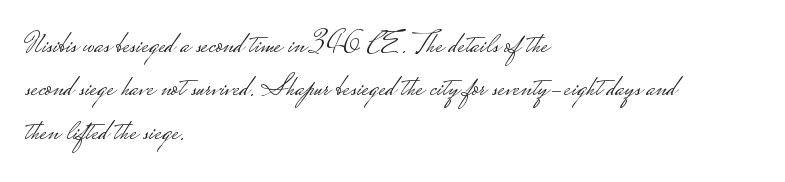
The image shows 30 px light, wide sans-serif type; set left-aligned, normal line spacing (1.45x), normal letter spacing, not underlined; low stroke contrast.
